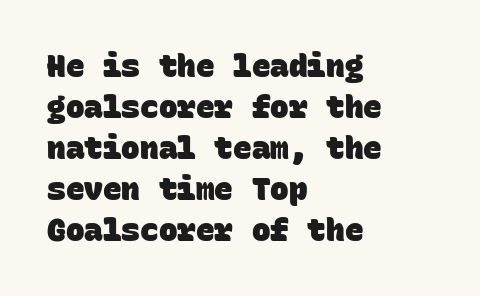
The image shows 31 px heavy sans-serif type, monospaced; set left-aligned, normal line spacing (1.32x), normal letter spacing, not underlined; low stroke contrast and a large x-height.
